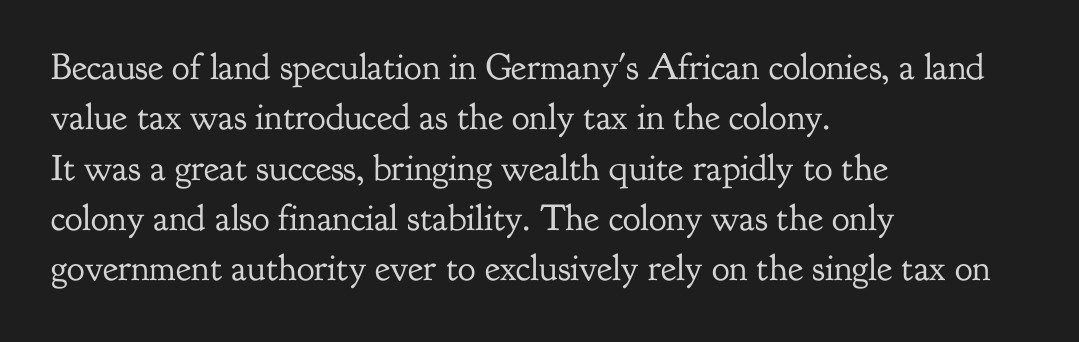
{"serif": "yes", "italic": "no", "bold": "no", "weight": "regular", "width": "normal", "stroke_contrast": "low", "x_height": "small", "monospaced": "no", "underline": "no", "align": "left", "line_spacing": "normal", "line_spacing_ratio": 1.36, "letter_spacing": "normal", "letter_spacing_em": 0.0, "glyph_px": 37}
